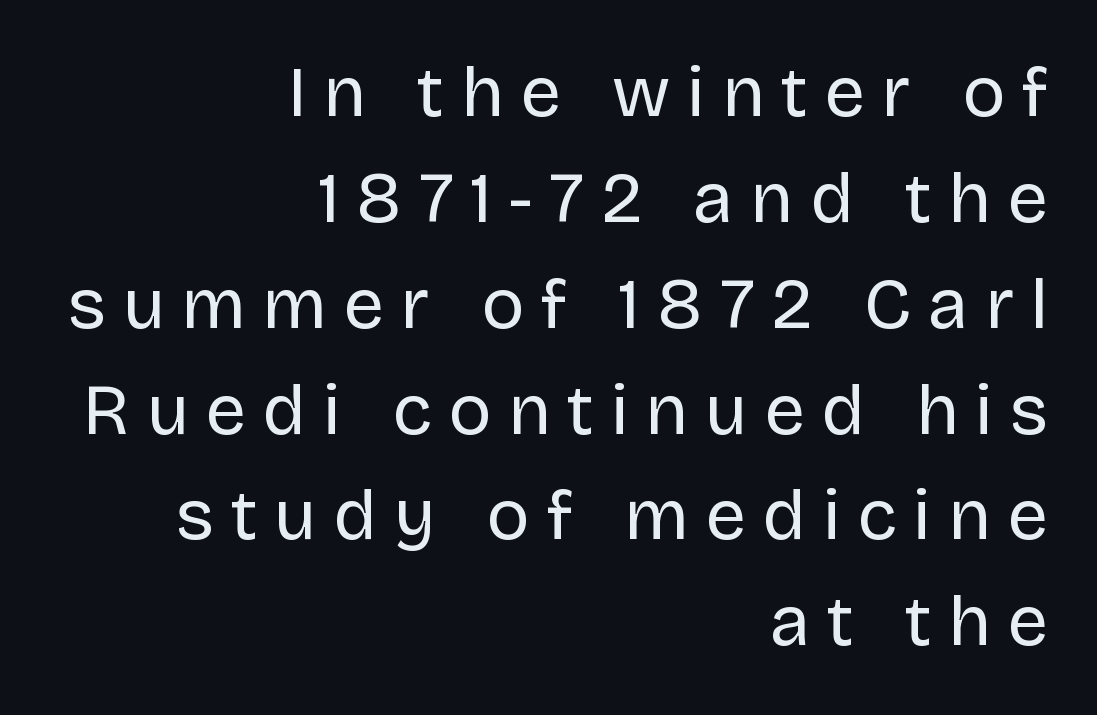
The image shows 72 px regular-weight sans-serif type, upright; set right-aligned, normal line spacing (1.47x), unusually wide letter spacing (+0.23 em), not underlined; low stroke contrast and a large x-height.
